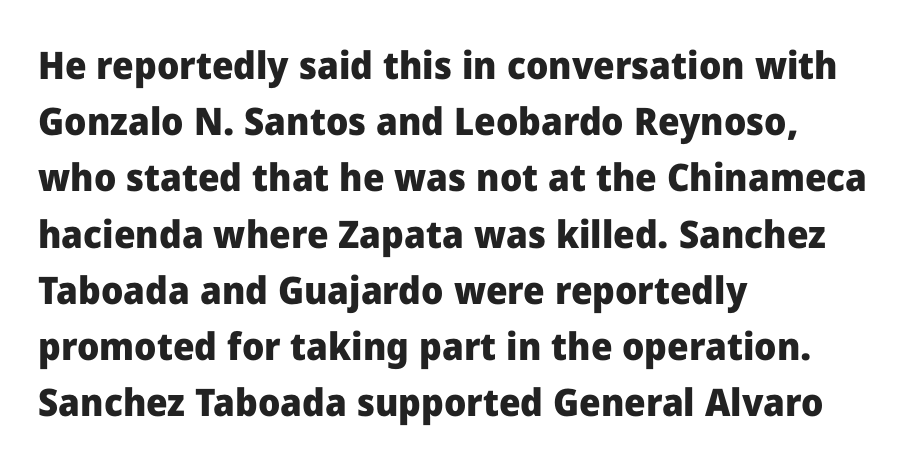
The image shows 38 px heavy sans-serif type, upright; set left-aligned, normal line spacing (1.48x), normal letter spacing, not underlined; low stroke contrast and a medium x-height.
